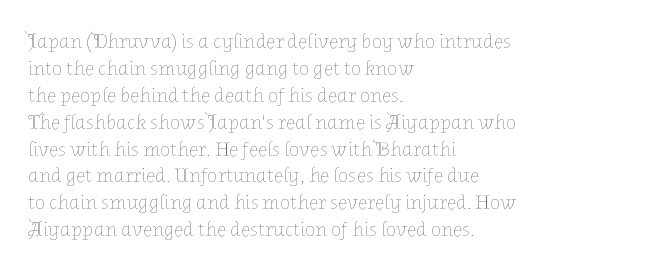
These lines keep a tight, regular rhythm from letter to letter. The rows are spaced the way most documents space them. Nothing heavy about these letters — not bold at all. A roman cut, with each character standing at attention. Check under the words: just untouched page. All the whitespace from short lines collects on the right.
